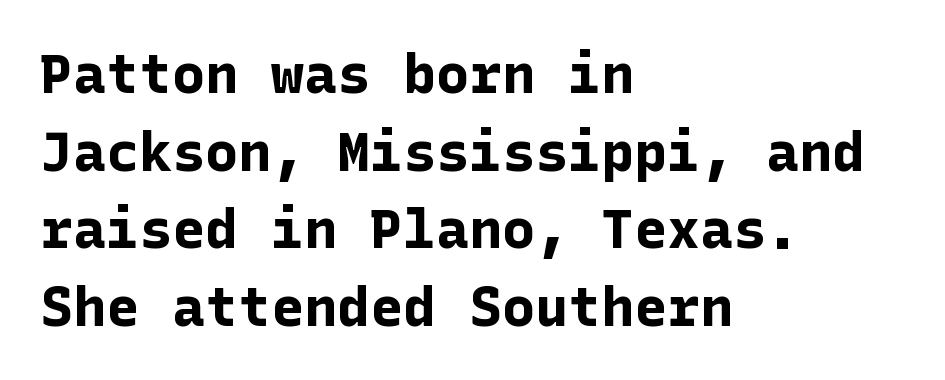
Q: Is the text bold? A: Yes.
Q: Is the text italic (slanted)? A: No, it is upright.
Q: Is the typeface a serif or a sans-serif typeface? A: Sans-serif.
Q: Is the text underlined? A: No.
Q: How is the paragraph aligned? A: Left-aligned.
Q: Is the spacing between letters normal or unusually wide? A: Normal.
Q: Is the spacing between lines tight, normal or loose? A: Normal.
Q: Width (condensed, normal, or wide)? A: Normal.
Q: Stroke contrast? A: Low.
Q: x-height? A: Medium.
